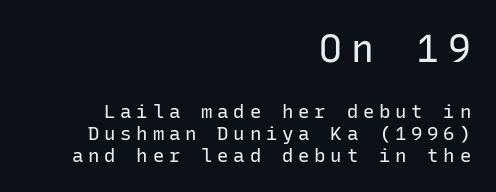
Q: Is the text bold? A: No.
Q: Is the text italic (slanted)? A: No, it is upright.
Q: Is the typeface a serif or a sans-serif typeface? A: Sans-serif.
Q: Is the text underlined? A: No.
Q: How is the paragraph aligned? A: Right-aligned.
Q: Is the spacing between letters normal or unusually wide? A: Unusually wide.
Q: Is the spacing between lines tight, normal or loose? A: Tight.
Q: Which block of text is set in a larger size, the first (top) or the second (bottom)? A: The first (top) one.
Q: Width (condensed, normal, or wide)? A: Normal.
Q: Stroke contrast? A: Low.
Q: x-height? A: Medium.
Q: Monospaced? A: Yes.
